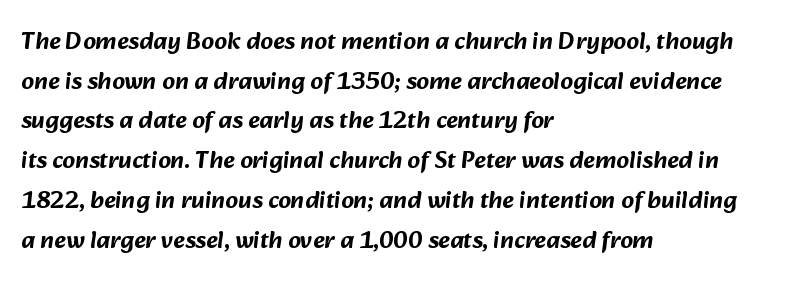
The lines in this sample share a left origin and differ only in where they stop. Honestly, the letter spacing is just normal — you wouldn't notice it. The line-height multiplier appears to be the usual default. Check under the words: just untouched page.
